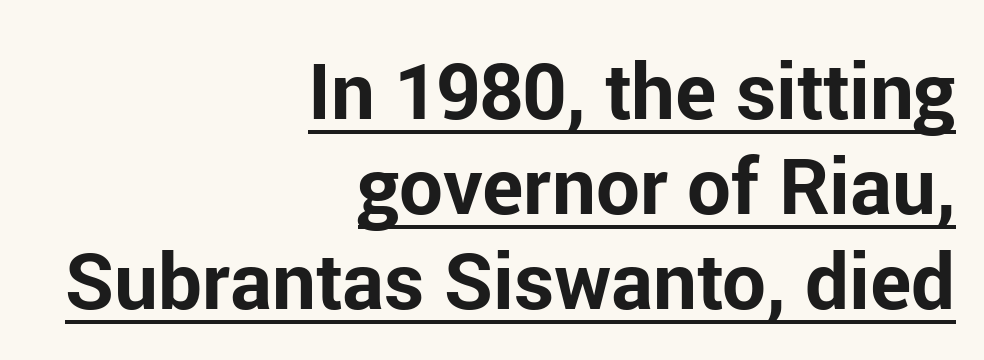
{"serif": "no", "italic": "no", "bold": "yes", "weight": "bold", "width": "normal", "stroke_contrast": "low", "x_height": "medium", "monospaced": "no", "underline": "yes", "align": "right", "line_spacing_ratio": 1.22, "letter_spacing": "normal", "letter_spacing_em": 0.0, "glyph_px": 78}
